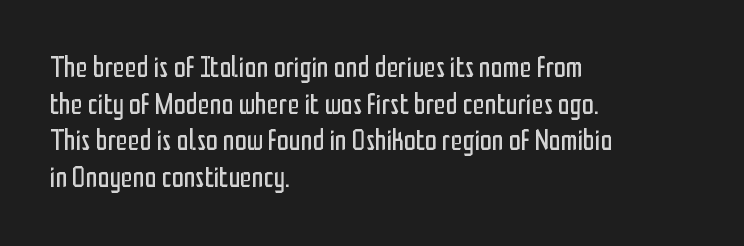
{"serif": "no", "italic": "no", "bold": "no", "weight": "regular", "width": "condensed", "stroke_contrast": "low", "x_height": "medium", "monospaced": "no", "underline": "no", "align": "left", "line_spacing_ratio": 1.22, "letter_spacing": "normal", "letter_spacing_em": 0.0, "glyph_px": 30}
